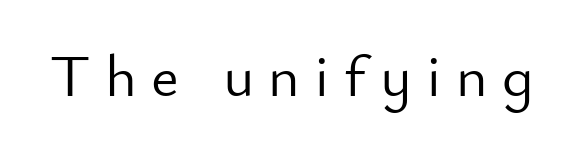
Is there any slant? The stems are plumb. Display-style spreading of the glyphs; the letterfit is very open. Do the characters align in a grid? No, the font is proportional. Check under the words: just untouched page.
